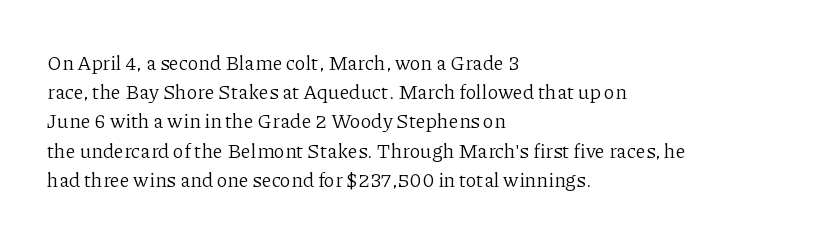
Q: Is the text bold? A: No.
Q: Is the text italic (slanted)? A: No, it is upright.
Q: Is the text underlined? A: No.
Q: How is the paragraph aligned? A: Left-aligned.
Q: Is the spacing between letters normal or unusually wide? A: Normal.
Q: Is the spacing between lines tight, normal or loose? A: Normal.
